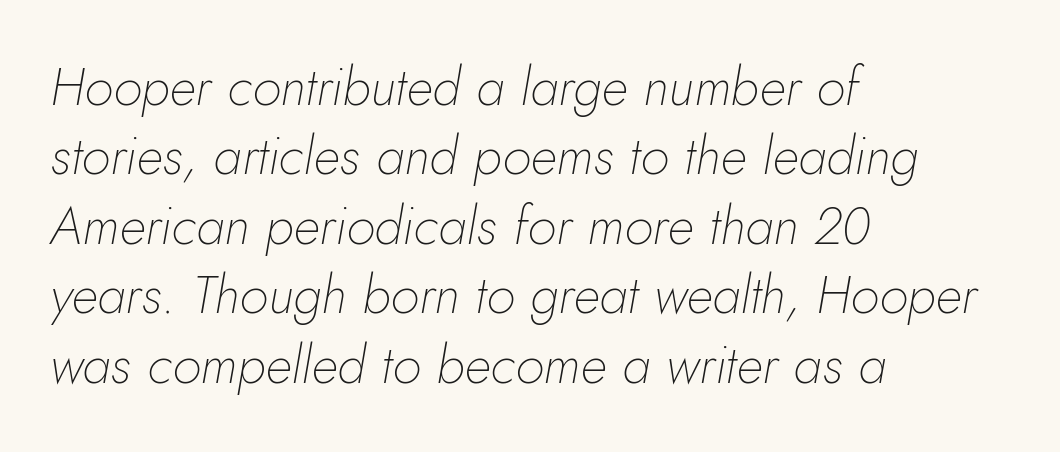
The image shows 53 px thin type, italic (leaning right); set left-aligned, normal line spacing (1.31x), normal letter spacing, not underlined; low stroke contrast and a small x-height.
